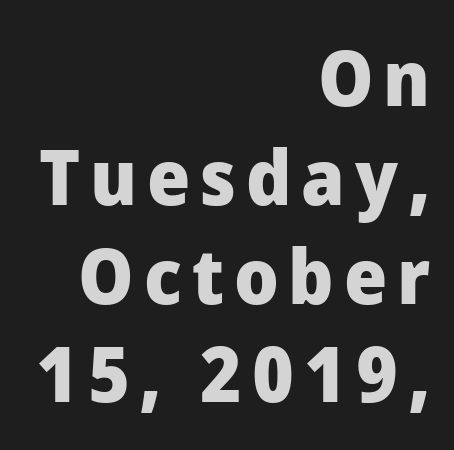
The image shows 76 px heavy sans-serif type, upright; set right-aligned, normal line spacing (1.3x), not underlined; low stroke contrast and a medium x-height.
